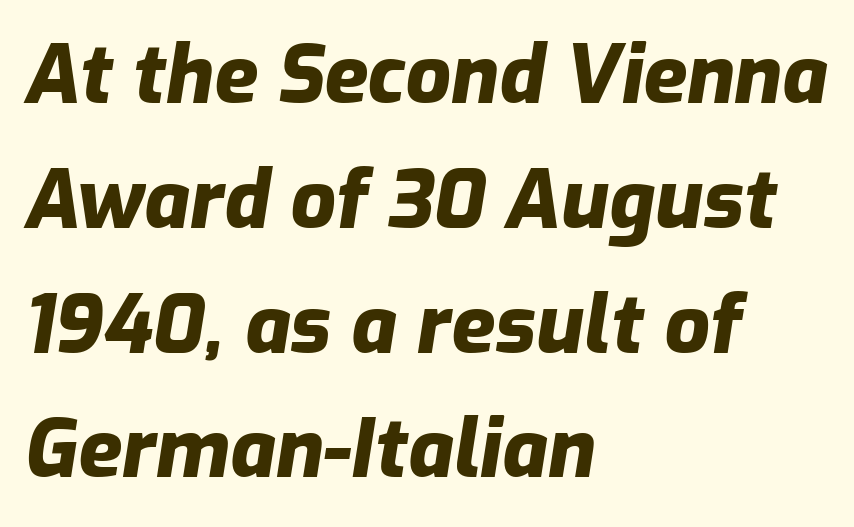
This is oblique type, the kind used for emphasis or titles. The horizontal fit of the characters is conventional and even. These lines are set flush left with a ragged right edge. The designer left line spacing at the default.
